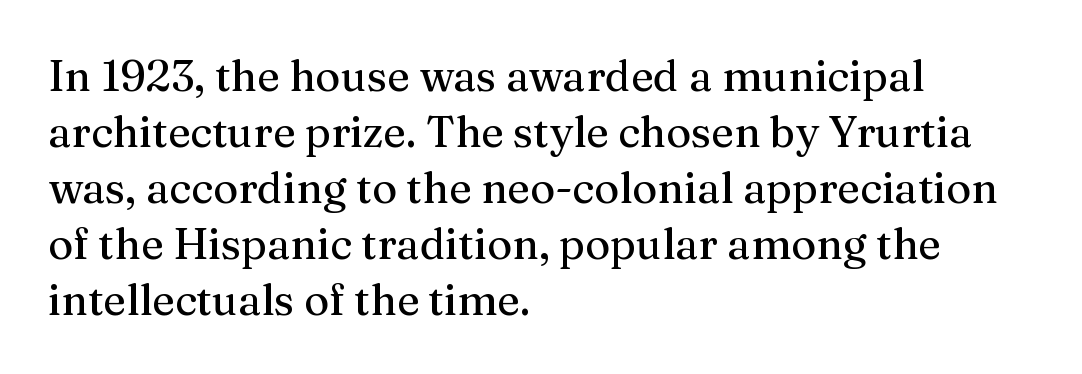
{"serif": "yes", "italic": "no", "width": "normal", "stroke_contrast": "medium", "x_height": "medium", "monospaced": "no", "underline": "no", "align": "left", "line_spacing": "normal", "line_spacing_ratio": 1.3, "letter_spacing": "normal", "letter_spacing_em": 0.0, "glyph_px": 43}
